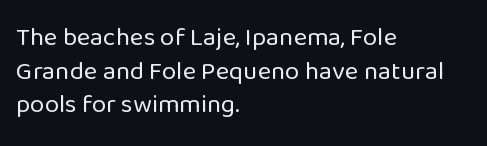
Q: Is the text bold? A: No.
Q: Is the text italic (slanted)? A: No, it is upright.
Q: Is the text underlined? A: No.
Q: How is the paragraph aligned? A: Left-aligned.
Q: Is the spacing between letters normal or unusually wide? A: Normal.
Q: Is the spacing between lines tight, normal or loose? A: Normal.
